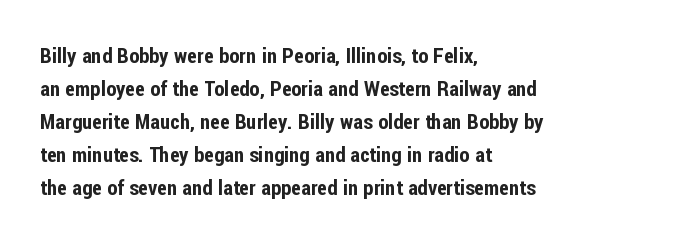
Q: Is the text italic (slanted)? A: No, it is upright.
Q: Is the text underlined? A: No.
Q: How is the paragraph aligned? A: Left-aligned.
Q: Is the spacing between letters normal or unusually wide? A: Normal.
Q: Is the spacing between lines tight, normal or loose? A: Normal.
